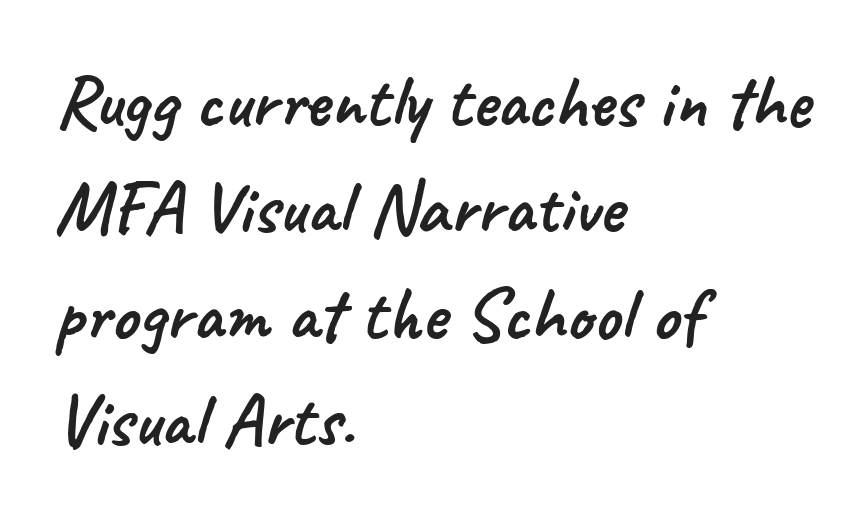
{"serif": "no", "width": "normal", "stroke_contrast": "low", "x_height": "small", "monospaced": "no", "underline": "no", "align": "left", "line_spacing": "normal", "line_spacing_ratio": 1.42, "letter_spacing": "normal", "letter_spacing_em": 0.0, "glyph_px": 75}
